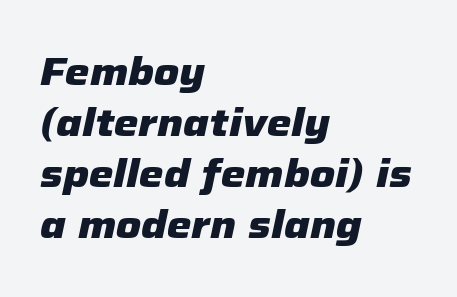
The image shows 39 px heavy type, italic (leaning right); set left-aligned, normal line spacing (1.31x), normal letter spacing, not underlined; low stroke contrast and a medium x-height.
